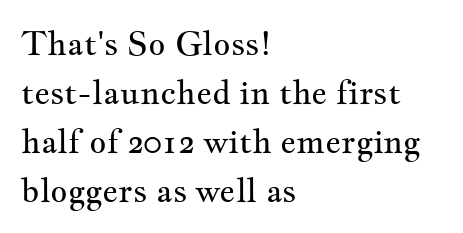
Q: Is the text bold? A: No.
Q: Is the text italic (slanted)? A: No, it is upright.
Q: Is the typeface a serif or a sans-serif typeface? A: Serif.
Q: Is the text underlined? A: No.
Q: How is the paragraph aligned? A: Left-aligned.
Q: Is the spacing between letters normal or unusually wide? A: Normal.
Q: Is the spacing between lines tight, normal or loose? A: Normal.
Q: Width (condensed, normal, or wide)? A: Wide.
Q: Stroke contrast? A: Medium.
Q: x-height? A: Small.
Q: Monospaced? A: No.
